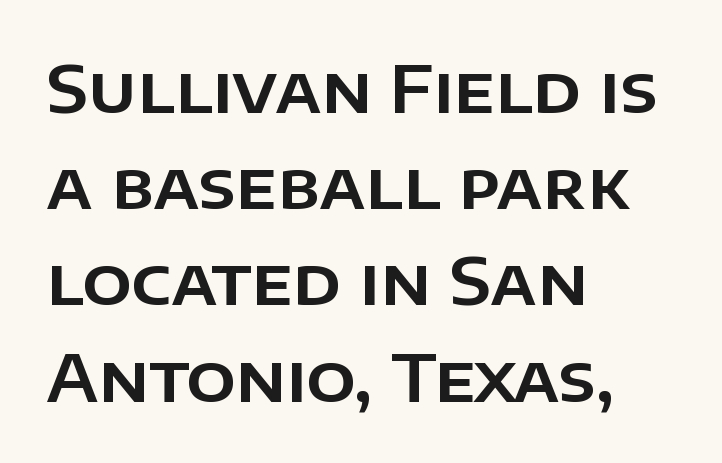
{"serif": "no", "italic": "no", "width": "normal", "stroke_contrast": "low", "x_height": "large", "monospaced": "no", "underline": "no", "align": "left", "line_spacing": "normal", "line_spacing_ratio": 1.48, "letter_spacing": "normal", "letter_spacing_em": 0.0, "glyph_px": 65}
